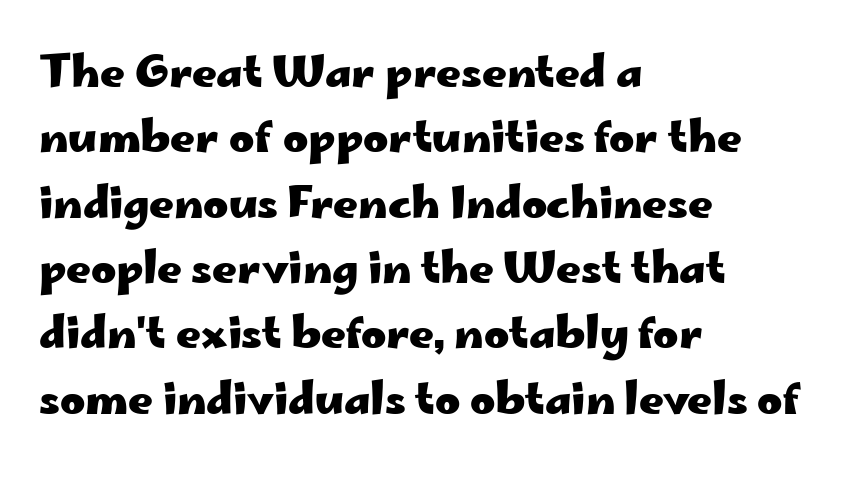
Q: Is the text bold? A: Yes.
Q: Is the text italic (slanted)? A: No, it is upright.
Q: Is the typeface a serif or a sans-serif typeface? A: Sans-serif.
Q: Is the text underlined? A: No.
Q: How is the paragraph aligned? A: Left-aligned.
Q: Is the spacing between letters normal or unusually wide? A: Normal.
Q: Is the spacing between lines tight, normal or loose? A: Normal.
Q: Width (condensed, normal, or wide)? A: Wide.
Q: Stroke contrast? A: Low.
Q: x-height? A: Small.
Q: Monospaced? A: No.
